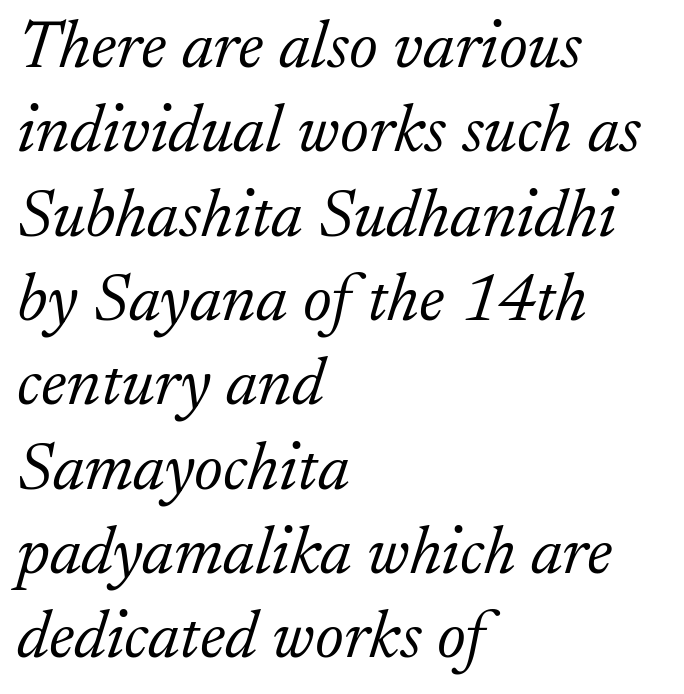
Q: Is the text bold? A: No.
Q: Is the text italic (slanted)? A: Yes, it leans right by about 17 degrees.
Q: Is the typeface a serif or a sans-serif typeface? A: Serif.
Q: Is the text underlined? A: No.
Q: How is the paragraph aligned? A: Left-aligned.
Q: Is the spacing between letters normal or unusually wide? A: Normal.
Q: Width (condensed, normal, or wide)? A: Normal.
Q: Stroke contrast? A: Low.
Q: x-height? A: Small.
Q: Monospaced? A: No.
